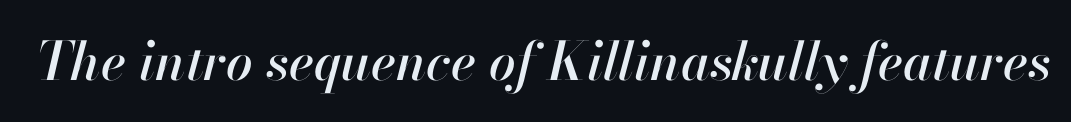
{"italic": "yes", "lean": "right", "slant_degrees": 13, "width": "normal", "stroke_contrast": "high", "x_height": "small", "monospaced": "no", "underline": "no", "letter_spacing": "normal", "letter_spacing_em": 0.0, "glyph_px": 53}
